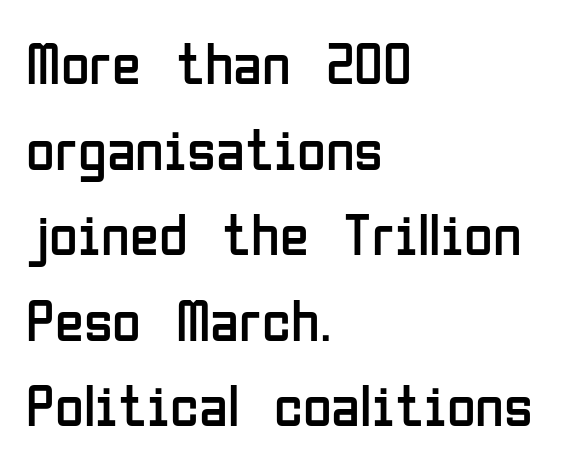
Spacing verdict: proportional, widths tailored to each character. Does the lettering tilt? It doesn't — this is upright. Descenders hang freely into open space. Vertical stems look standard width or narrower in stroke.
